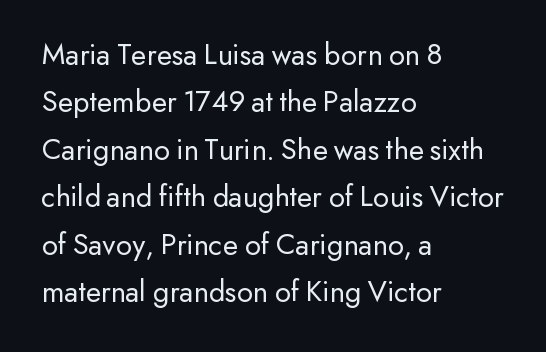
Line starts are locked; line ends wander. The letterforms sit shoulder to shoulder at normal distance. Descenders hang freely into open space. You could not count columns in this text — the font is proportionally spaced.
